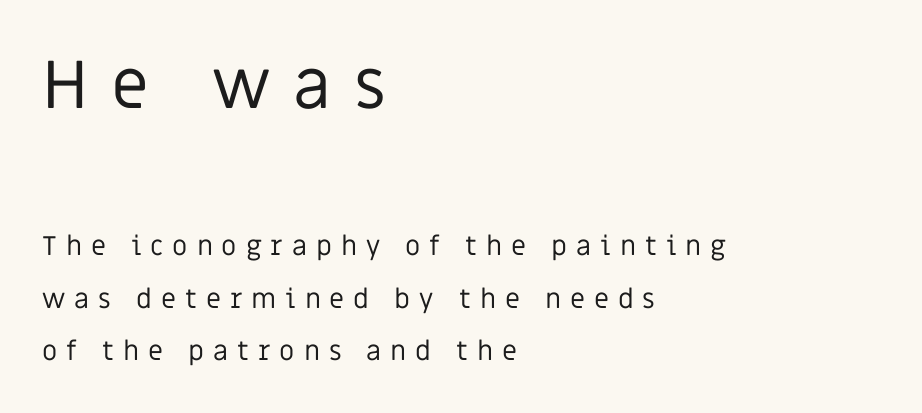
{"serif": "no", "italic": "no", "bold": "no", "weight": "regular", "width": "normal", "stroke_contrast": "low", "x_height": "large", "monospaced": "no", "underline": "no", "align": "left", "line_spacing": "loose", "line_spacing_ratio": 1.94, "letter_spacing": "wide", "letter_spacing_em": 0.33, "larger_block": "first", "size_ratio": 2.52, "glyph_px": 68}
